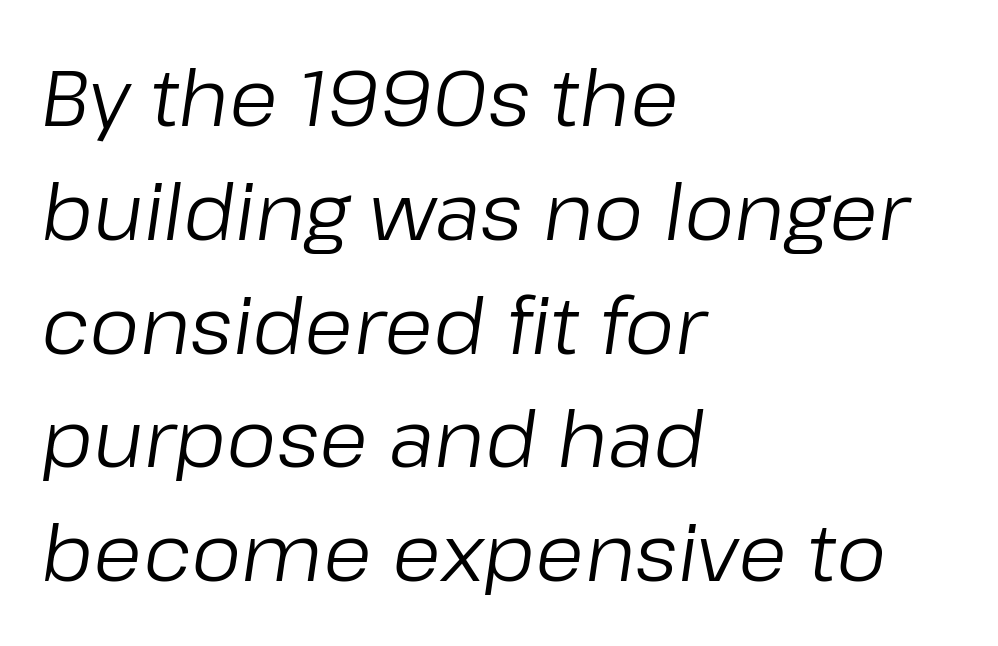
{"italic": "yes", "lean": "right", "slant_degrees": 8, "bold": "no", "weight": "regular", "width": "normal", "stroke_contrast": "low", "x_height": "medium", "monospaced": "no", "underline": "no", "align": "left", "line_spacing": "normal", "line_spacing_ratio": 1.44, "letter_spacing": "normal", "letter_spacing_em": 0.0, "glyph_px": 79}
